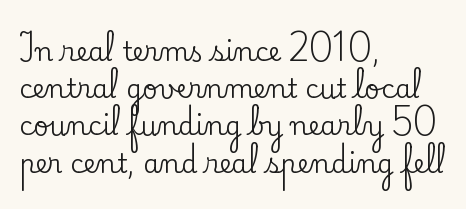
The image shows 26 px text type, upright; set left-aligned, normal line spacing (1.43x), normal letter spacing, not underlined.
